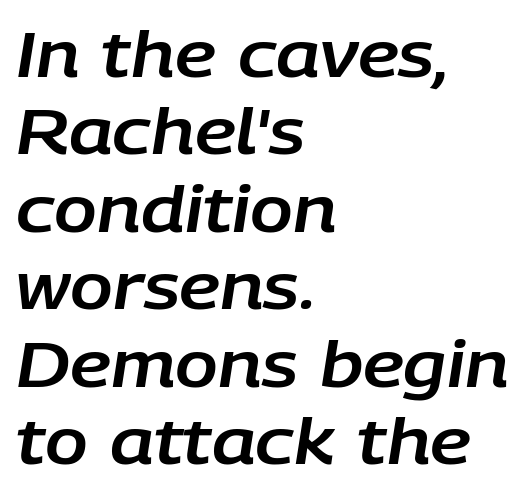
The image shows 63 px text type, italic (leaning right); set left-aligned, line spacing 1.23x, normal letter spacing, not underlined; low stroke contrast and a large x-height.
